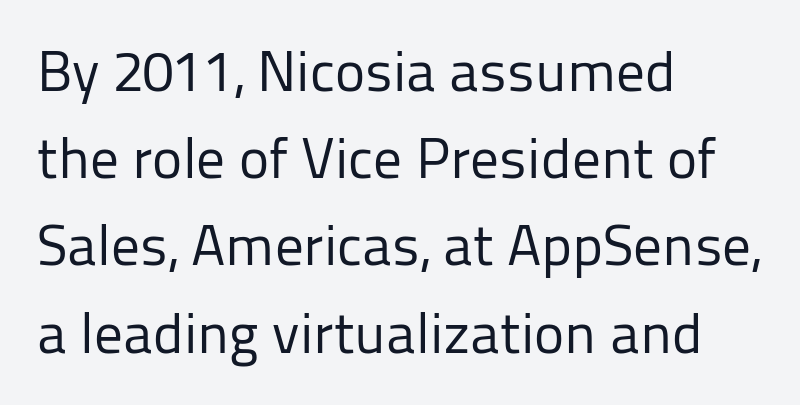
Q: Is the text bold? A: No.
Q: Is the text italic (slanted)? A: No, it is upright.
Q: Is the typeface a serif or a sans-serif typeface? A: Sans-serif.
Q: Is the text underlined? A: No.
Q: How is the paragraph aligned? A: Left-aligned.
Q: Is the spacing between letters normal or unusually wide? A: Normal.
Q: Is the spacing between lines tight, normal or loose? A: Normal.
Q: Width (condensed, normal, or wide)? A: Normal.
Q: Stroke contrast? A: Low.
Q: x-height? A: Medium.
Q: Monospaced? A: No.
